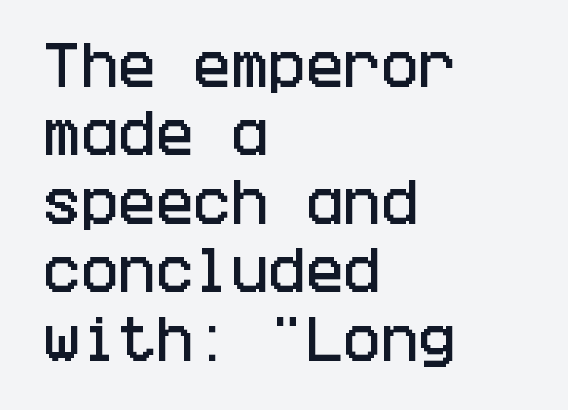
{"serif": "no", "italic": "no", "width": "condensed", "stroke_contrast": "low", "x_height": "large", "underline": "no", "align": "left", "line_spacing": "normal", "line_spacing_ratio": 1.37, "letter_spacing": "normal", "letter_spacing_em": 0.0, "glyph_px": 50}
